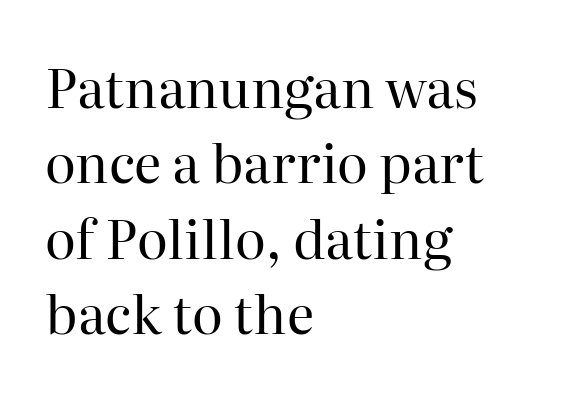
Observe the serifs anchoring each vertical stroke in this sample. The cut favours lightness, reaching ordinary text weight at its darkest. The typography opts for an upright posture over an oblique one. Letters rest on an invisible, unmarked baseline. The paragraph has a hard left edge and a soft right edge. You could not count columns in this text — the font is proportionally spaced.
